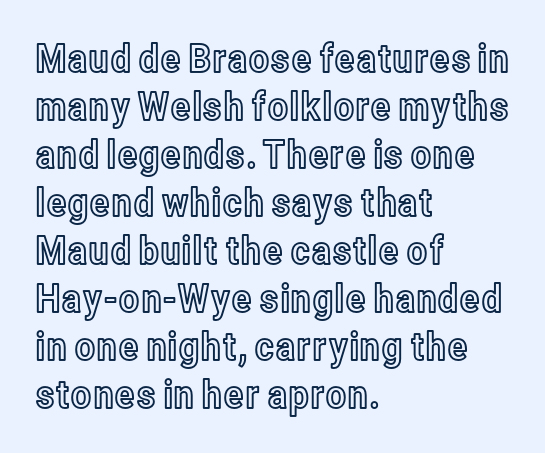
The image shows 39 px condensed type, upright; set left-aligned, line spacing 1.23x, normal letter spacing, not underlined; a medium x-height.
